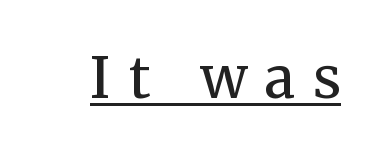
Q: Is the text bold? A: No.
Q: Is the text italic (slanted)? A: No, it is upright.
Q: Is the typeface a serif or a sans-serif typeface? A: Serif.
Q: Is the text underlined? A: Yes.
Q: Is the spacing between letters normal or unusually wide? A: Unusually wide.
Q: Width (condensed, normal, or wide)? A: Normal.
Q: Stroke contrast? A: Medium.
Q: x-height? A: Medium.
Q: Monospaced? A: No.
